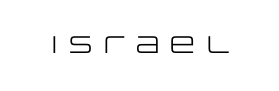
Only glyphs here, with clear space below each row. Notice how the stems are strictly vertical — no italics here. Between one letter and the next there's only the usual sliver of space. Is this a heavy cut? Hardly; it is regular or lighter.
